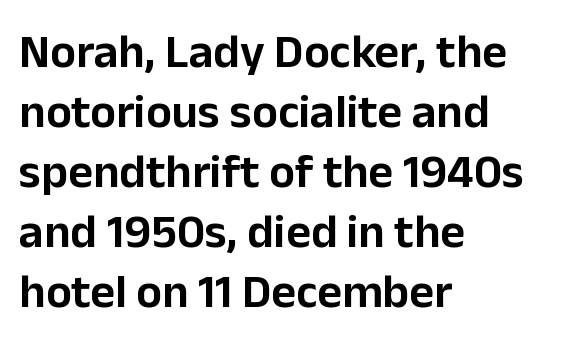
{"serif": "no", "italic": "no", "width": "normal", "stroke_contrast": "low", "x_height": "medium", "monospaced": "no", "underline": "no", "align": "left", "line_spacing": "normal", "line_spacing_ratio": 1.25, "letter_spacing": "normal", "letter_spacing_em": 0.0, "glyph_px": 48}
